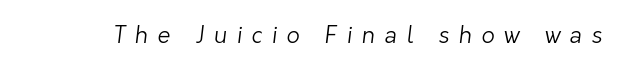
Q: Is the text bold? A: No.
Q: Is the text underlined? A: No.
Q: Is the spacing between letters normal or unusually wide? A: Unusually wide.
